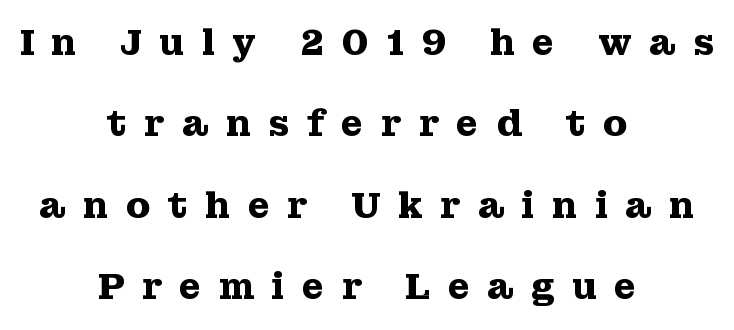
Q: Is the text bold? A: Yes.
Q: Is the text italic (slanted)? A: No, it is upright.
Q: Is the typeface a serif or a sans-serif typeface? A: Serif.
Q: Is the text underlined? A: No.
Q: How is the paragraph aligned? A: Centered.
Q: Is the spacing between letters normal or unusually wide? A: Unusually wide.
Q: Is the spacing between lines tight, normal or loose? A: Loose.
Q: Width (condensed, normal, or wide)? A: Wide.
Q: Stroke contrast? A: Medium.
Q: x-height? A: Medium.
Q: Monospaced? A: No.
